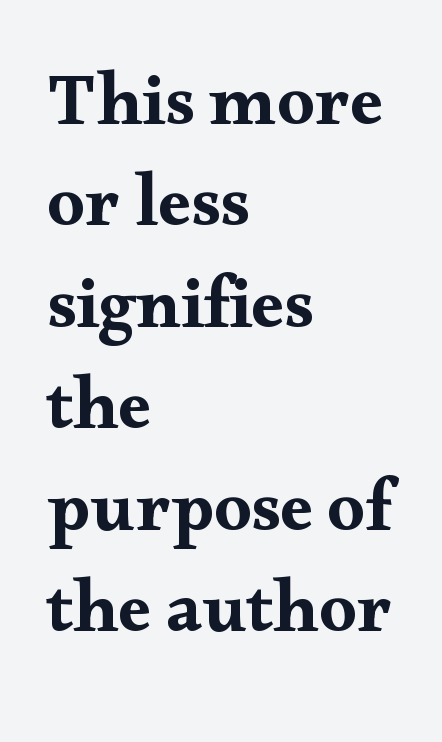
Quick note: not italic, upright. Descender tails drop into unmarked territory. Each letter's strokes conclude with small projecting serifs. Each word holds together tightly as a unit, with standard inter-letter gaps.
